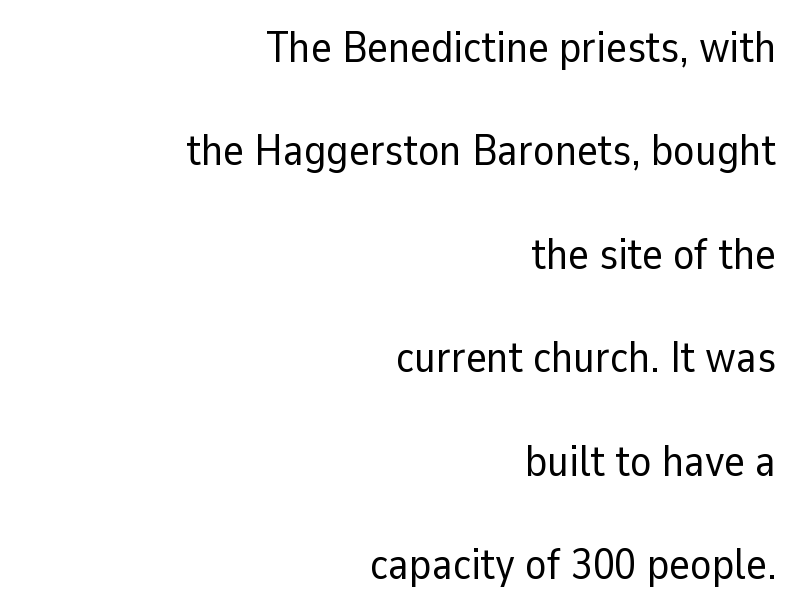
Q: Is the text bold? A: No.
Q: Is the text italic (slanted)? A: No, it is upright.
Q: Is the typeface a serif or a sans-serif typeface? A: Sans-serif.
Q: Is the text underlined? A: No.
Q: How is the paragraph aligned? A: Right-aligned.
Q: Is the spacing between letters normal or unusually wide? A: Normal.
Q: Is the spacing between lines tight, normal or loose? A: Loose.
Q: Width (condensed, normal, or wide)? A: Normal.
Q: Stroke contrast? A: Low.
Q: x-height? A: Medium.
Q: Monospaced? A: No.
